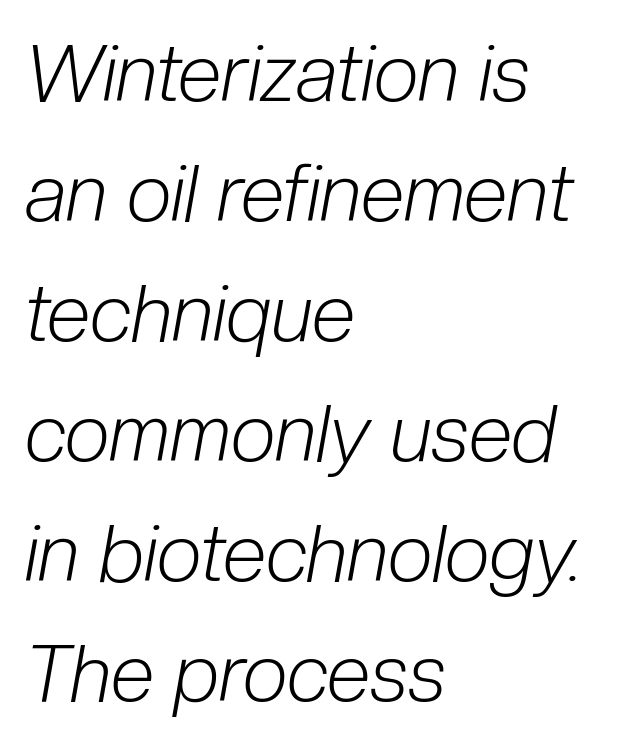
Check the space under the baseline: it is left empty. Notice how descenders clear the ascenders below comfortably — that's standard leading. The glyphs look as if they've been sheared to an angle. The passage shown is typed in a proportional face where columns would drift.
